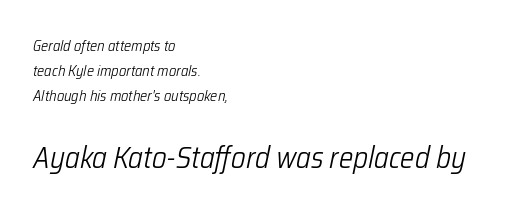
The rows are spaced the way most documents space them. The emphasis by scale lands on block number two, below. Nothing heavy about these letters — not bold at all. Tracking value appears to be zero — textbook default spacing. The ragged edge is on the right, which tells us the setting is flush left. Rendered with sloped, italic letterforms.
